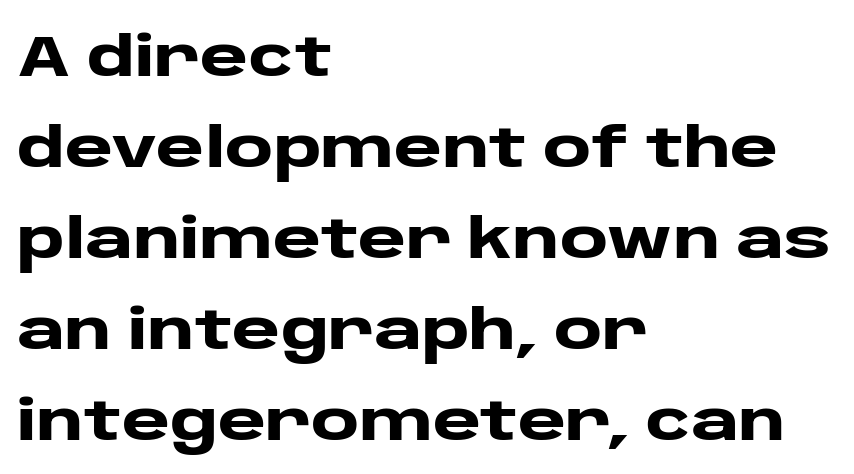
Underline: absent. Do the characters align in a grid? No, the font is proportional. Left-aligned paragraph, ragged on the right. The line-height multiplier appears to be the usual default.
